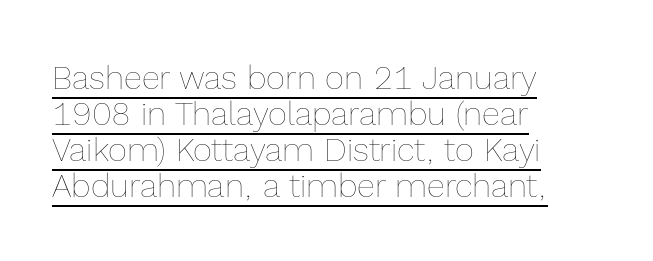
Posture: straight, roman, zero tilt. Does a line run under the words? Yes, clearly. Does extra space separate the letters? No, they use regular spacing. The face used here is proportionally spaced, like ordinary book or web type.
